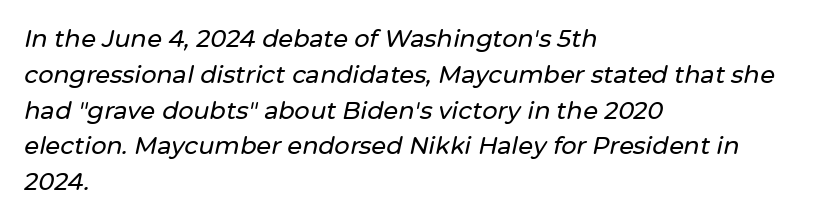
Characters follow at the spacing the type designer built in. The string is rendered with underlining switched off. Regarding leading, the lines here are spaced in the standard way. Slanted lettering throughout. Which margin do the lines hug? The left one — the right edge is uneven.
